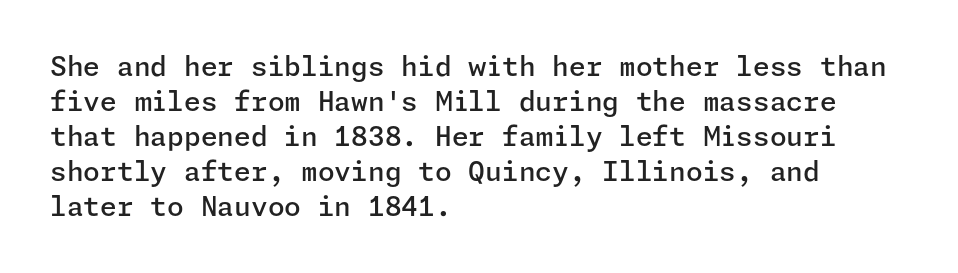
{"italic": "no", "bold": "semi", "underline": "no", "align": "left", "line_spacing": "normal", "line_spacing_ratio": 1.3, "letter_spacing": "normal", "letter_spacing_em": 0.0, "glyph_px": 27}
